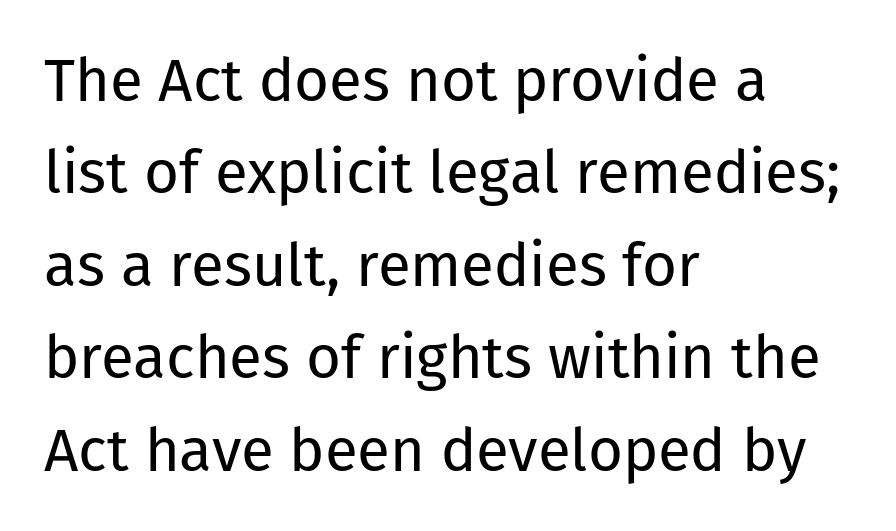
Vertically, the passage feels balanced, rows spaced as you'd expect. Posture: upright roman. There is no visible air inserted between adjacent glyphs. This sample has the flowing, uneven cadence of proportional lettering.
